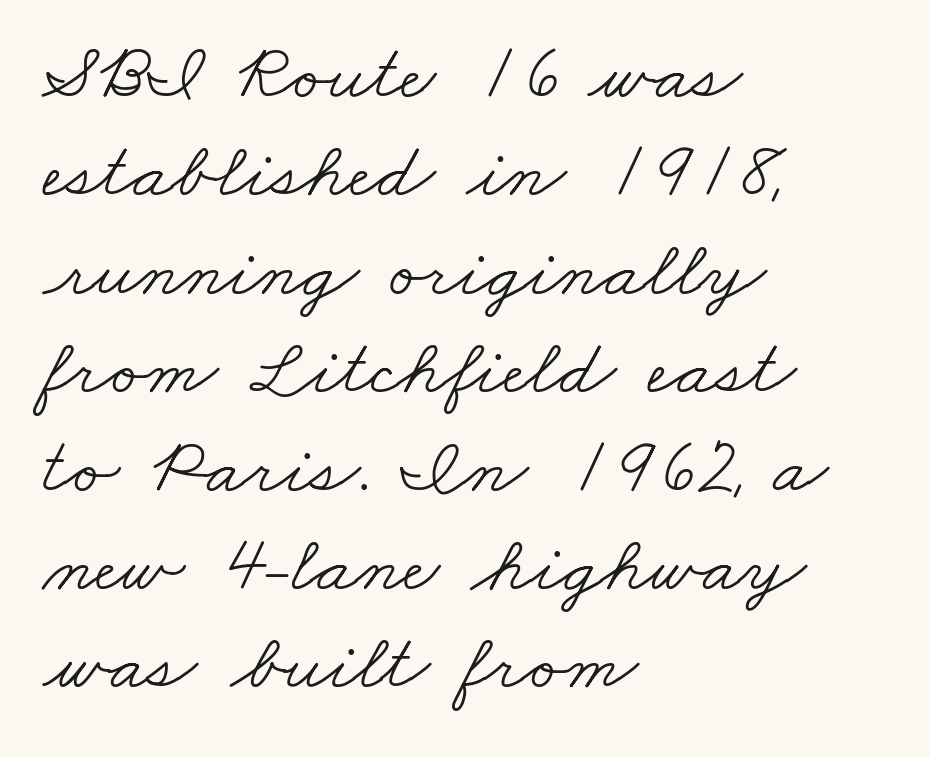
{"serif": "yes", "bold": "no", "weight": "light", "width": "wide", "stroke_contrast": "low", "x_height": "small", "monospaced": "no", "underline": "no", "align": "left", "line_spacing_ratio": 1.23, "letter_spacing": "normal", "letter_spacing_em": 0.0, "glyph_px": 80}
